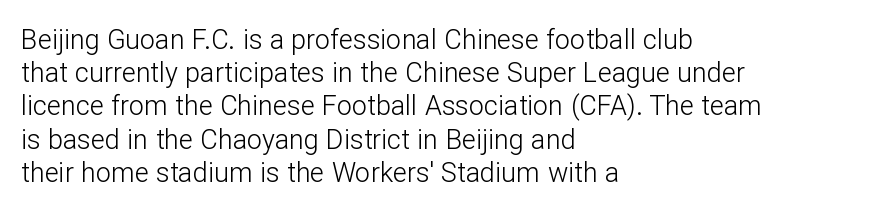
The zone under the glyphs is completely vacant. The passage is arranged the way most books set body copy — flush left. The type sits square on the baseline with zero lean. Weight: in the light-to-regular range. In terms of letterspacing, this is plain default setting.
